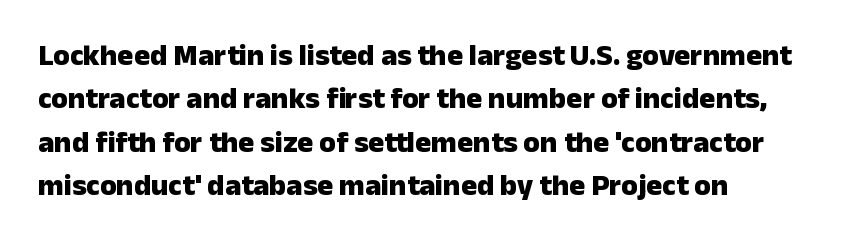
{"serif": "no", "italic": "no", "bold": "yes", "weight": "heavy", "width": "normal", "stroke_contrast": "low", "x_height": "medium", "monospaced": "no", "underline": "no", "align": "left", "line_spacing": "normal", "line_spacing_ratio": 1.45, "letter_spacing": "normal", "letter_spacing_em": 0.0, "glyph_px": 30}
